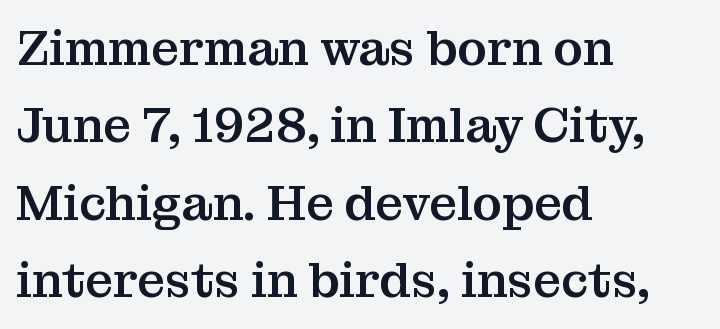
The lines sit at an ordinary, default distance from one another. What stands out about the letter spacing? Nothing — it is the standard amount. The text was rendered using a seriffed face with decorative stroke endings. If you drew a ruler down the left edge, every line would touch it.
